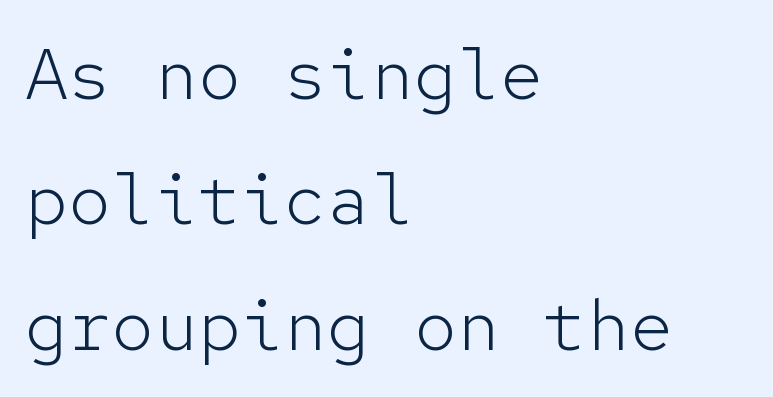
Q: Is the text bold? A: No.
Q: Is the text italic (slanted)? A: No, it is upright.
Q: Is the typeface a serif or a sans-serif typeface? A: Sans-serif.
Q: Is the text underlined? A: No.
Q: How is the paragraph aligned? A: Left-aligned.
Q: Is the spacing between letters normal or unusually wide? A: Normal.
Q: Width (condensed, normal, or wide)? A: Normal.
Q: Stroke contrast? A: Low.
Q: x-height? A: Medium.
Q: Monospaced? A: Yes.
